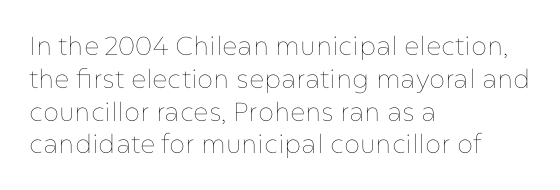
Q: Is the text bold? A: No.
Q: Is the text italic (slanted)? A: No, it is upright.
Q: Is the text underlined? A: No.
Q: How is the paragraph aligned? A: Left-aligned.
Q: Is the spacing between letters normal or unusually wide? A: Normal.
Q: Is the spacing between lines tight, normal or loose? A: Normal.
